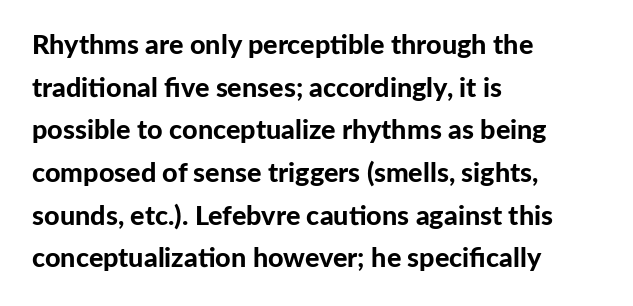
Typesetter's note: full bold, strokes at maximum text heaviness. Compared with typical paragraphs, the rows here are spaced about the same. Layout note: lines flush left. The passage shown is not underscored anywhere.
